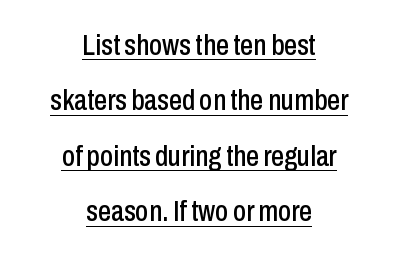
Q: Is the text italic (slanted)? A: No, it is upright.
Q: Is the typeface a serif or a sans-serif typeface? A: Sans-serif.
Q: Is the text underlined? A: Yes.
Q: How is the paragraph aligned? A: Centered.
Q: Is the spacing between letters normal or unusually wide? A: Normal.
Q: Is the spacing between lines tight, normal or loose? A: Loose.
Q: Width (condensed, normal, or wide)? A: Condensed.
Q: Stroke contrast? A: Low.
Q: x-height? A: Medium.
Q: Monospaced? A: No.
